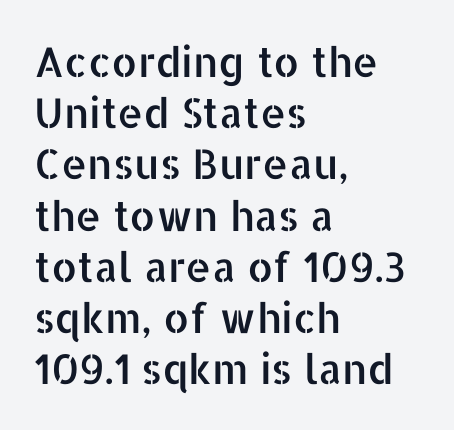
The passage shown is typed in a proportional face where columns would drift. Font category for this specimen: sans-serif. Compared with typical body copy, the letter spacing here is the same. Notice how the stems are strictly vertical — no italics here.
